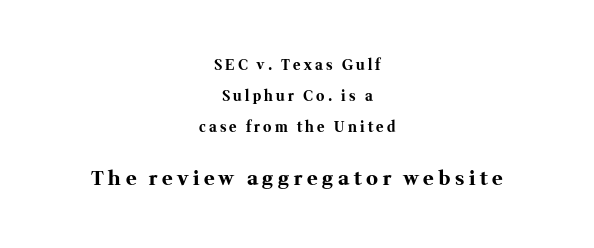
The image shows 20 px bold type, upright; set centered, loose line spacing (2.2x), unusually wide letter spacing (+0.23 em), not underlined; the second (bottom) block is 1.43x larger.
